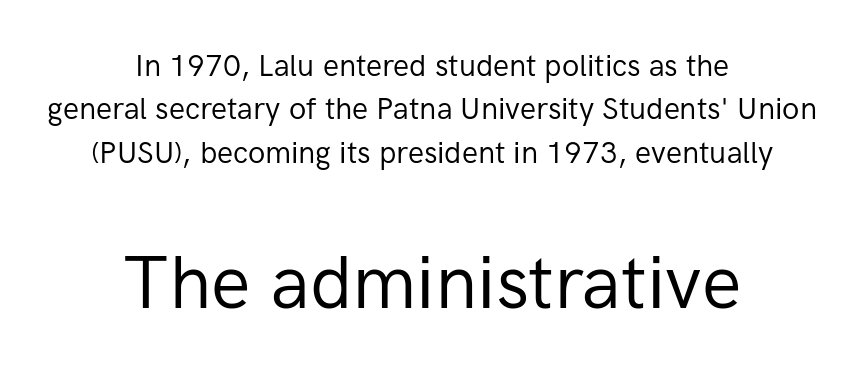
Q: Is the text bold? A: No.
Q: Is the text italic (slanted)? A: No, it is upright.
Q: Is the typeface a serif or a sans-serif typeface? A: Sans-serif.
Q: Is the text underlined? A: No.
Q: How is the paragraph aligned? A: Centered.
Q: Is the spacing between letters normal or unusually wide? A: Normal.
Q: Is the spacing between lines tight, normal or loose? A: Normal.
Q: Which block of text is set in a larger size, the first (top) or the second (bottom)? A: The second (bottom) one.
Q: Width (condensed, normal, or wide)? A: Normal.
Q: Stroke contrast? A: Low.
Q: x-height? A: Medium.
Q: Monospaced? A: No.
